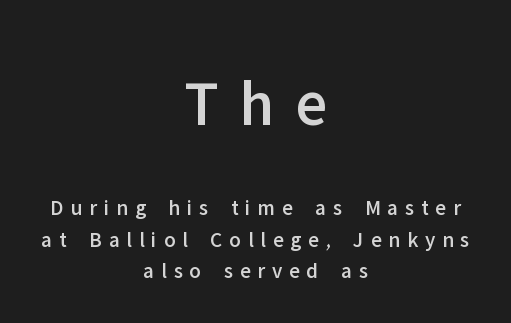
The image shows 66 px sans-serif type, upright; set centered, normal line spacing (1.44x), unusually wide letter spacing (+0.31 em), not underlined; the first (top) block is 3.0x larger; low stroke contrast and a medium x-height.
